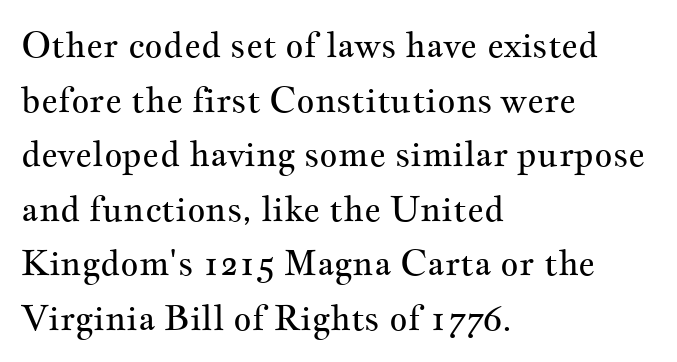
{"serif": "yes", "italic": "no", "bold": "no", "weight": "regular", "width": "wide", "stroke_contrast": "medium", "x_height": "small", "monospaced": "no", "underline": "no", "align": "left", "line_spacing": "normal", "line_spacing_ratio": 1.56, "letter_spacing": "normal", "letter_spacing_em": 0.0, "glyph_px": 35}
